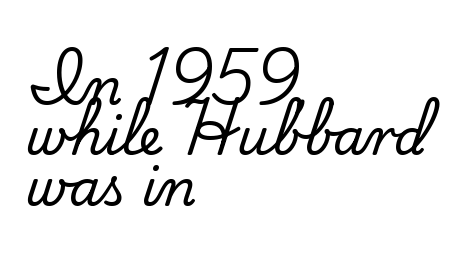
{"serif": "yes", "width": "normal", "stroke_contrast": "low", "x_height": "small", "monospaced": "no", "underline": "no", "align": "left", "line_spacing": "tight", "line_spacing_ratio": 1.01, "letter_spacing": "normal", "letter_spacing_em": 0.0, "glyph_px": 50}
